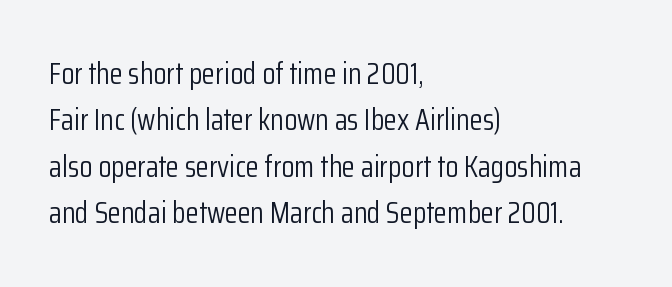
The image shows 30 px light, condensed sans-serif type, upright; set left-aligned, normal line spacing (1.55x), normal letter spacing, not underlined; low stroke contrast and a medium x-height.
